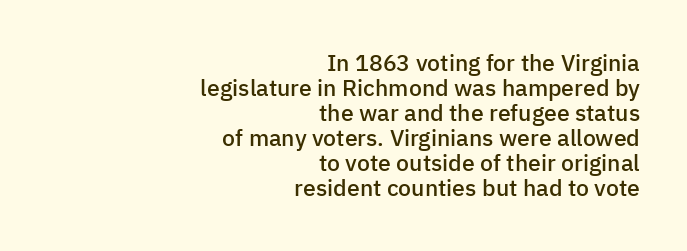
Q: Is the text bold? A: Semi-bold.
Q: Is the text italic (slanted)? A: No, it is upright.
Q: Is the text underlined? A: No.
Q: How is the paragraph aligned? A: Right-aligned.
Q: Is the spacing between letters normal or unusually wide? A: Normal.
Q: Is the spacing between lines tight, normal or loose? A: Tight.
